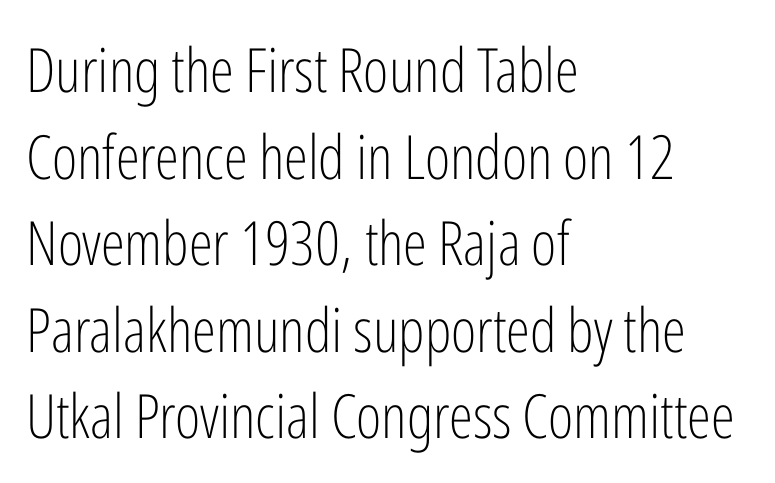
Short and long lines alike share a common starting point at left. Every stem runs plumb, perpendicular to the baseline. The passage shown is typed in a proportional face where columns would drift. This rendering leaves character spacing at its baseline value. Font category for this specimen: sans-serif.
